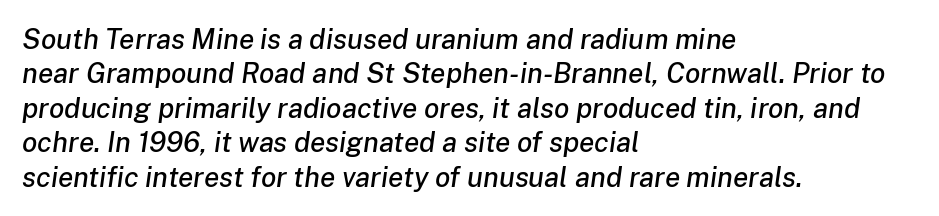
Honestly, the letter spacing is just normal — you wouldn't notice it. The space beneath each line is pristine and unruled. The face used here is proportionally spaced, like ordinary book or web type. The paragraph shown leans on its left margin.
